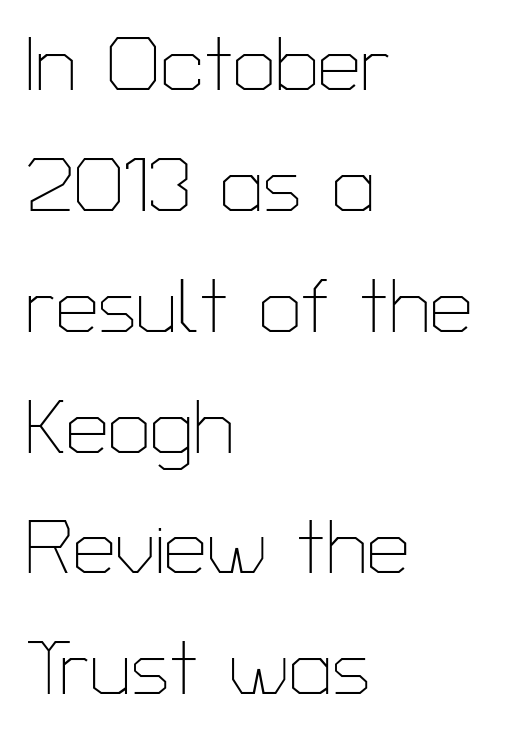
{"serif": "no", "italic": "no", "bold": "no", "weight": "thin", "width": "normal", "stroke_contrast": "low", "x_height": "medium", "monospaced": "no", "underline": "no", "align": "left", "line_spacing": "normal", "line_spacing_ratio": 1.59, "letter_spacing": "normal", "letter_spacing_em": 0.0, "glyph_px": 76}
